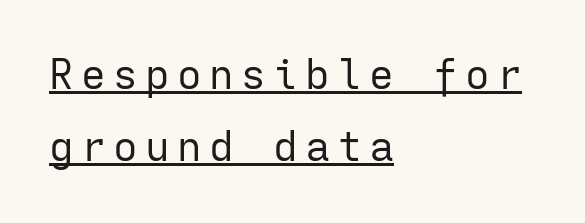
{"serif": "no", "italic": "no", "bold": "no", "weight": "regular", "width": "normal", "stroke_contrast": "low", "x_height": "medium", "monospaced": "yes", "underline": "yes", "align": "left", "line_spacing_ratio": 1.76, "glyph_px": 41}
